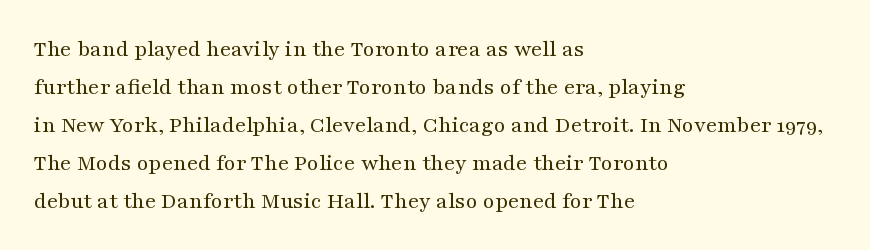
Q: Is the text bold? A: No.
Q: Is the text italic (slanted)? A: No, it is upright.
Q: Is the text underlined? A: No.
Q: How is the paragraph aligned? A: Left-aligned.
Q: Is the spacing between letters normal or unusually wide? A: Normal.
Q: Is the spacing between lines tight, normal or loose? A: Normal.
